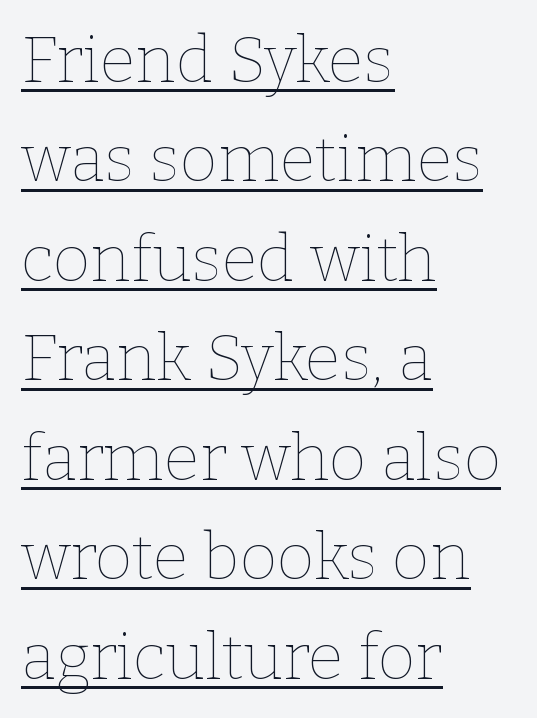
Q: Is the text bold? A: No.
Q: Is the text italic (slanted)? A: No, it is upright.
Q: Is the text underlined? A: Yes.
Q: How is the paragraph aligned? A: Left-aligned.
Q: Is the spacing between letters normal or unusually wide? A: Normal.
Q: Is the spacing between lines tight, normal or loose? A: Normal.
Q: Width (condensed, normal, or wide)? A: Normal.
Q: Stroke contrast? A: Low.
Q: x-height? A: Medium.
Q: Monospaced? A: No.
